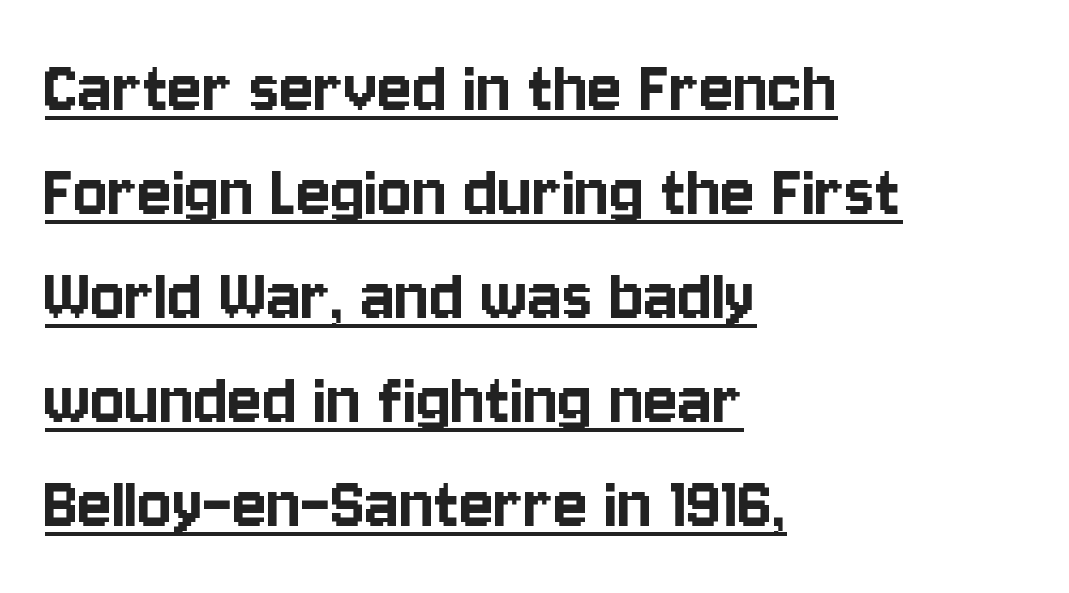
The image shows 80 px condensed sans-serif type, upright; set left-aligned, normal line spacing (1.3x), normal letter spacing, underlined; low stroke contrast and a large x-height.
